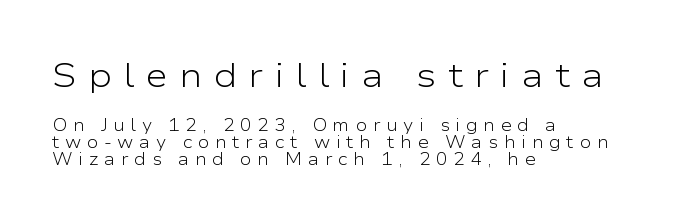
Only glyphs here, with clear space below each row. Larger block? The one above; the one below is distinctly smaller. The cut favours lightness, reaching ordinary text weight at its darkest. The font family rendered here belongs to the sans-serif group.
